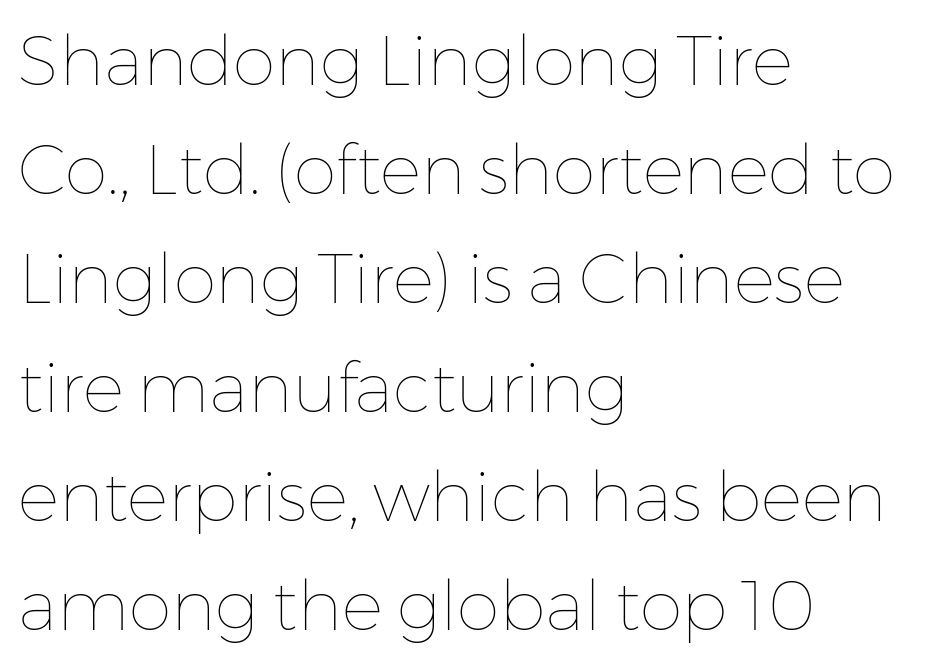
If you drew a ruler down the left edge, every line would touch it. Unmarked baselines from the first word to the last. Is this a heavy cut? Hardly; it is regular or lighter. This sample uses an upright cut, with every glyph sitting square on the baseline. Leading matches the norm, producing a regular column.
